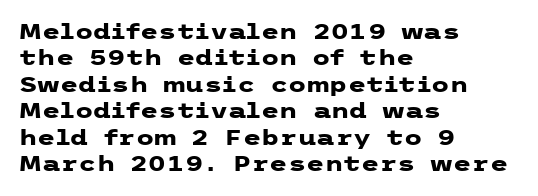
The image shows 21 px bold type, upright; set left-aligned, normal line spacing (1.26x), normal letter spacing, not underlined.
